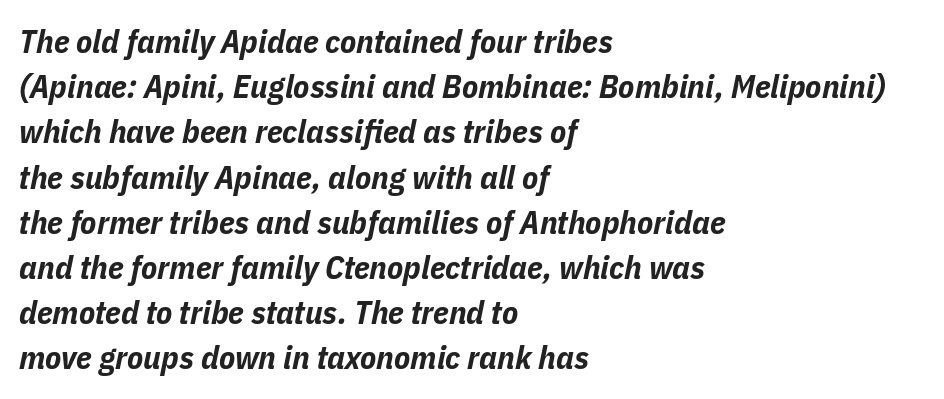
Character widths vary here, with narrow letters taking less room than wide ones. Does extra space separate the letters? No, they use regular spacing. It's the slanting kind of type. Where is the straight margin? On the left. A dark, heavy texture on the line: the type is bold.
